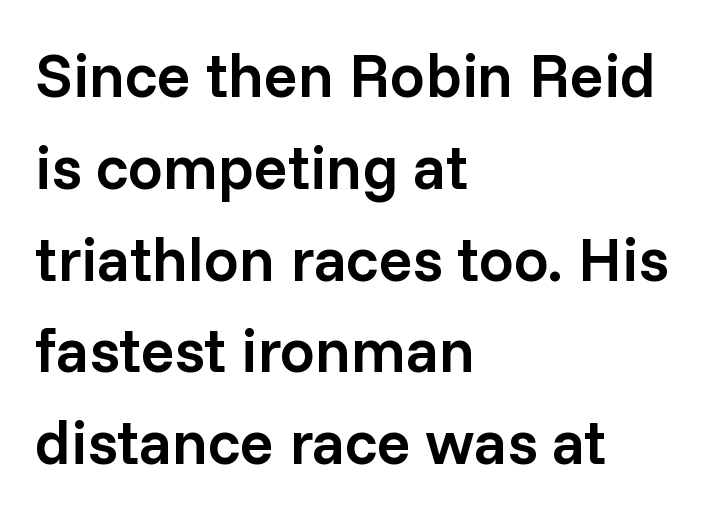
Character widths vary here, with narrow letters taking less room than wide ones. The type sits square on the baseline with zero lean. Whoever set this chose a conventional vertical rhythm. All the whitespace from short lines collects on the right. Slightly chunky letters — semibold, I'd say, not full bold. In terms of letterform style, serifs are entirely absent.
